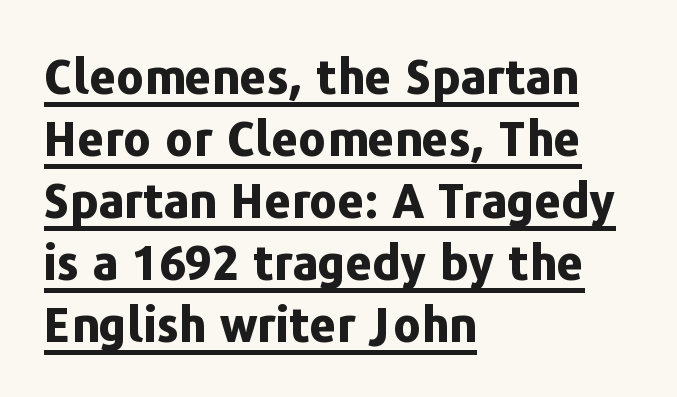
Q: Is the text bold? A: Yes.
Q: Is the text italic (slanted)? A: No, it is upright.
Q: Is the typeface a serif or a sans-serif typeface? A: Sans-serif.
Q: Is the text underlined? A: Yes.
Q: How is the paragraph aligned? A: Left-aligned.
Q: Is the spacing between letters normal or unusually wide? A: Normal.
Q: Is the spacing between lines tight, normal or loose? A: Normal.
Q: Width (condensed, normal, or wide)? A: Normal.
Q: Stroke contrast? A: Low.
Q: x-height? A: Medium.
Q: Monospaced? A: No.
